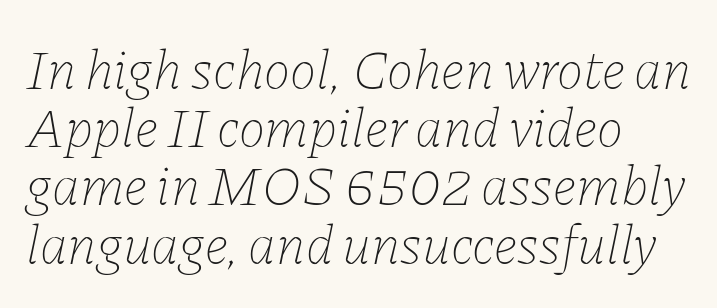
{"italic": "yes", "lean": "right", "slant_degrees": 11, "bold": "no", "weight": "thin", "width": "normal", "stroke_contrast": "low", "x_height": "medium", "monospaced": "no", "underline": "no", "align": "left", "line_spacing": "tight", "line_spacing_ratio": 1.04, "letter_spacing": "normal", "letter_spacing_em": 0.0, "glyph_px": 56}
